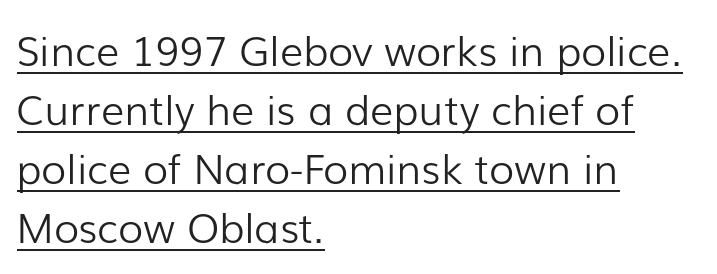
Q: Is the text bold? A: No.
Q: Is the text italic (slanted)? A: No, it is upright.
Q: Is the typeface a serif or a sans-serif typeface? A: Sans-serif.
Q: Is the text underlined? A: Yes.
Q: How is the paragraph aligned? A: Left-aligned.
Q: Is the spacing between letters normal or unusually wide? A: Normal.
Q: Is the spacing between lines tight, normal or loose? A: Normal.
Q: Width (condensed, normal, or wide)? A: Normal.
Q: Stroke contrast? A: Low.
Q: x-height? A: Medium.
Q: Monospaced? A: No.
